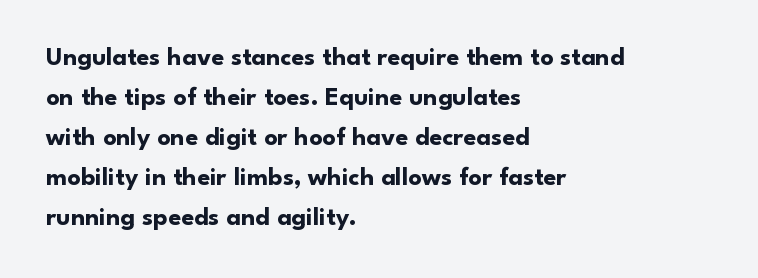
The image shows 26 px bold type, upright; set left-aligned, normal line spacing (1.54x), normal letter spacing, not underlined.
